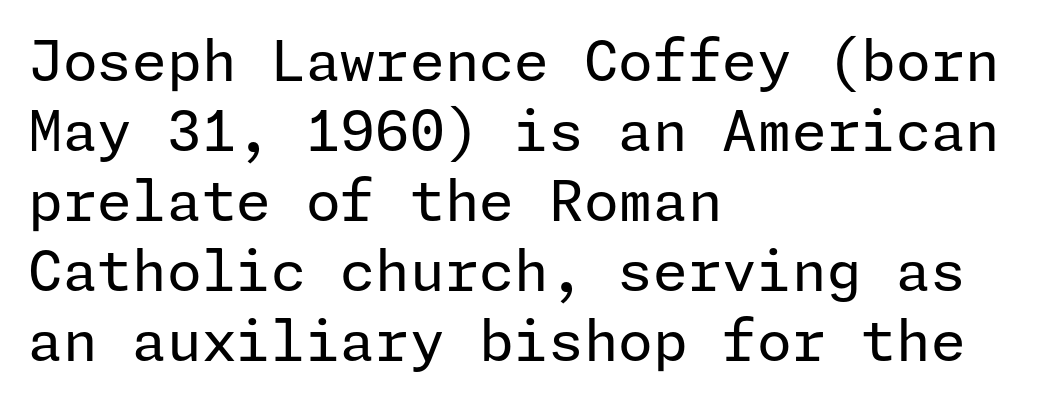
Q: Is the text bold? A: No.
Q: Is the text italic (slanted)? A: No, it is upright.
Q: Is the typeface a serif or a sans-serif typeface? A: Sans-serif.
Q: Is the text underlined? A: No.
Q: How is the paragraph aligned? A: Left-aligned.
Q: Is the spacing between letters normal or unusually wide? A: Normal.
Q: Is the spacing between lines tight, normal or loose? A: Normal.
Q: Width (condensed, normal, or wide)? A: Normal.
Q: Stroke contrast? A: Low.
Q: x-height? A: Medium.
